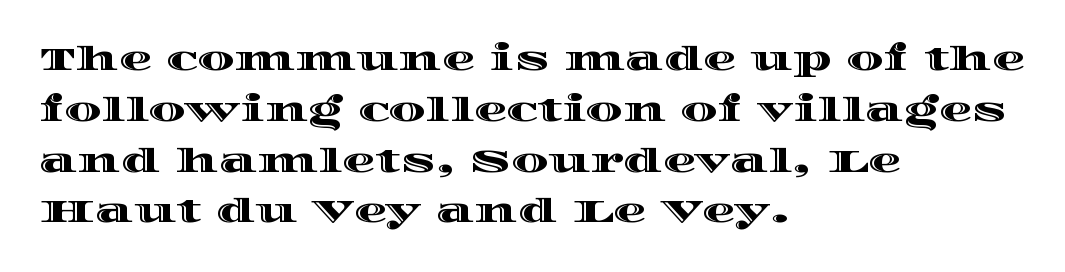
{"italic": "no", "width": "wide", "x_height": "large", "monospaced": "no", "underline": "no", "align": "left", "line_spacing": "normal", "line_spacing_ratio": 1.54, "letter_spacing": "normal", "letter_spacing_em": 0.0, "glyph_px": 33}
